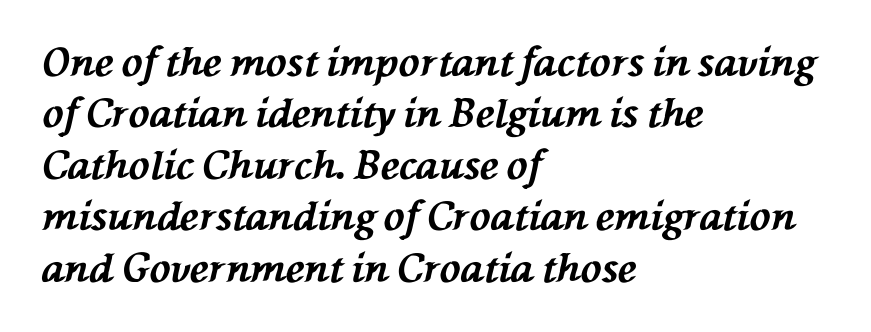
{"italic": "yes", "lean": "left", "slant_degrees": 76, "bold": "yes", "weight": "bold", "width": "normal", "stroke_contrast": "medium", "x_height": "medium", "monospaced": "no", "underline": "no", "align": "left", "line_spacing": "normal", "line_spacing_ratio": 1.32, "letter_spacing": "normal", "letter_spacing_em": 0.0, "glyph_px": 39}
